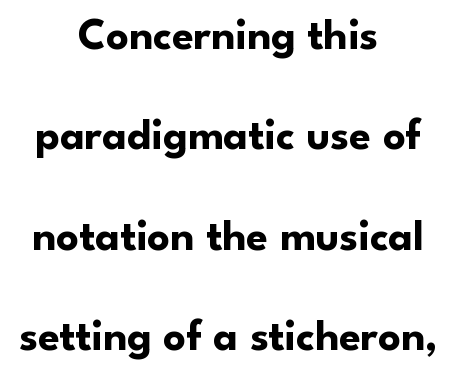
The area under the type is left untouched. Ordinary non-slanted type is in use. The lines are quadded center. A typesetter would call this proportional, since set widths differ per character. Summary of vertical rhythm: relaxed, with wide interline spacing. To sum up the face: it is a sans, with no serifs.
